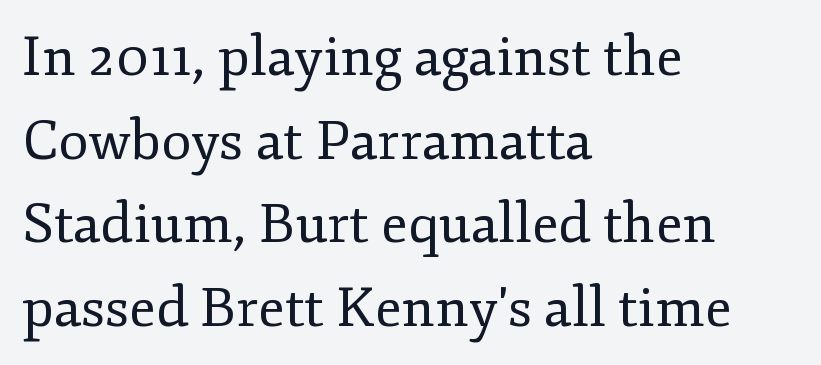
The image shows 55 px regular-weight serif type, upright; set left-aligned, normal line spacing (1.52x), normal letter spacing, not underlined; low stroke contrast and a small x-height.
